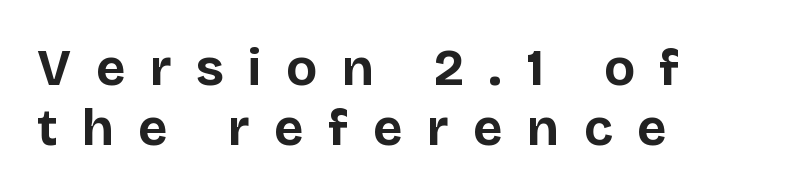
{"serif": "no", "italic": "no", "bold": "yes", "weight": "bold", "width": "normal", "stroke_contrast": "low", "x_height": "large", "monospaced": "no", "underline": "no", "align": "left", "line_spacing_ratio": 1.17, "letter_spacing": "wide", "letter_spacing_em": 0.48, "glyph_px": 51}
